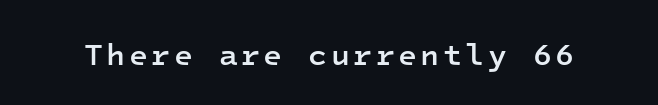
The image shows 31 px semibold sans-serif type, upright, monospaced; set not underlined; low stroke contrast and a medium x-height.
